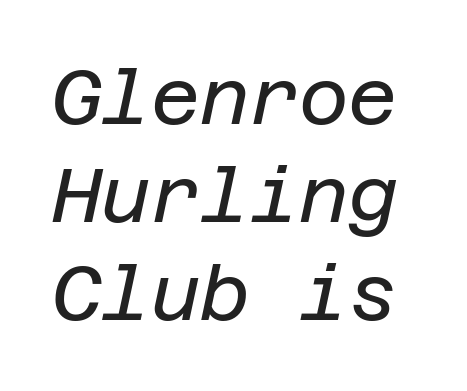
Q: Is the text bold? A: No.
Q: Is the text italic (slanted)? A: Yes, it leans right by about 12 degrees.
Q: Is the text underlined? A: No.
Q: Is the spacing between letters normal or unusually wide? A: Normal.
Q: Is the spacing between lines tight, normal or loose? A: Normal.
Q: Width (condensed, normal, or wide)? A: Normal.
Q: Stroke contrast? A: Low.
Q: x-height? A: Large.
